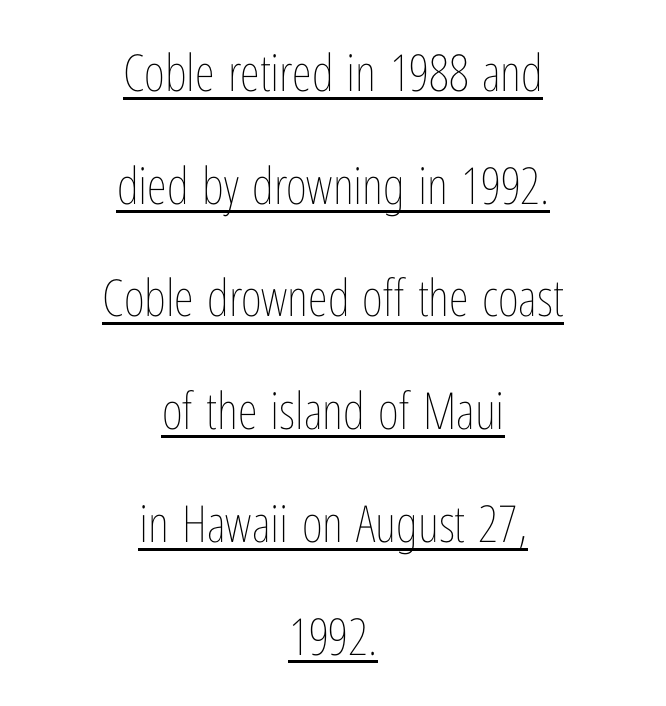
Q: Is the text bold? A: No.
Q: Is the text italic (slanted)? A: No, it is upright.
Q: Is the text underlined? A: Yes.
Q: How is the paragraph aligned? A: Centered.
Q: Is the spacing between letters normal or unusually wide? A: Normal.
Q: Is the spacing between lines tight, normal or loose? A: Loose.
Q: Width (condensed, normal, or wide)? A: Condensed.
Q: Stroke contrast? A: Low.
Q: x-height? A: Medium.
Q: Monospaced? A: No.
